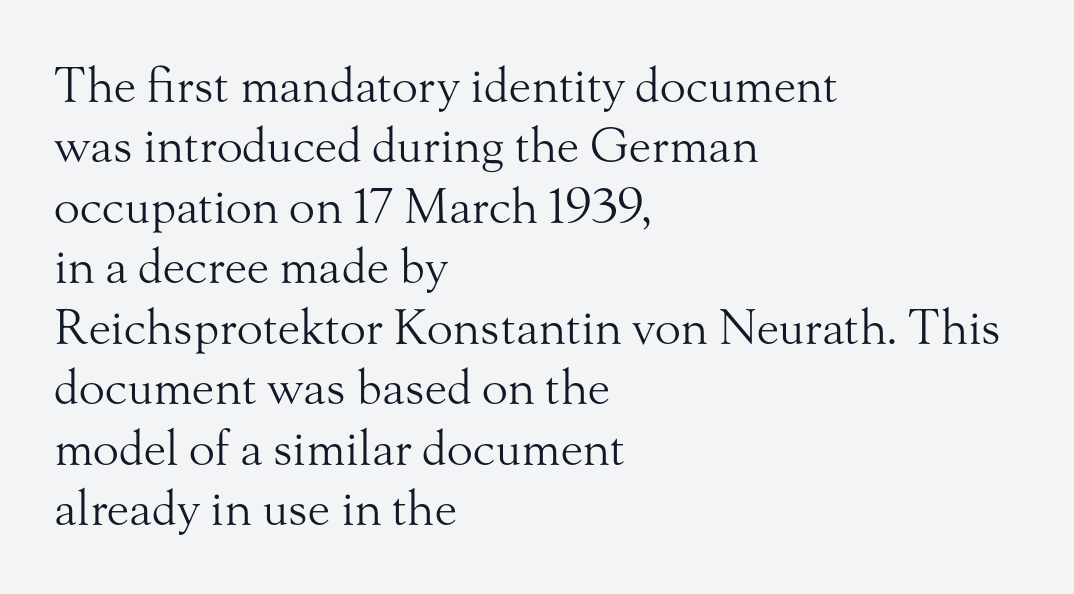
Students, observe: this is what conventionally led text looks like. Stroke thickness stays within the range of a standard reading face or lighter. Does the type have serifs? Yes, each stem ends in a small foot. The letters advance in unequal steps, a hallmark of proportional type. Tracking here is standard; glyphs follow each other at the usual distance.
